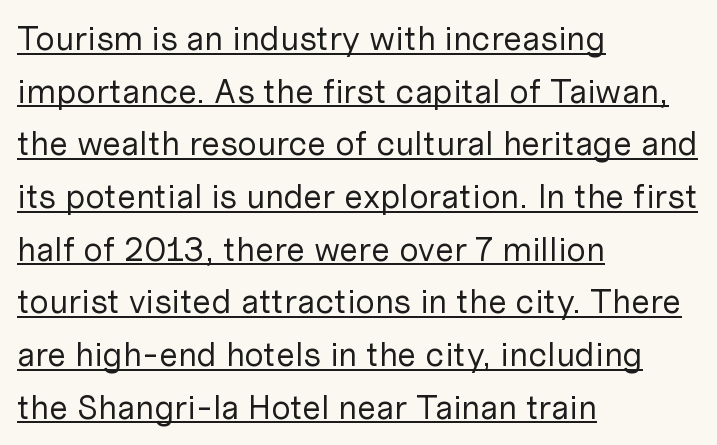
{"serif": "no", "italic": "no", "bold": "no", "weight": "regular", "width": "normal", "stroke_contrast": "low", "x_height": "medium", "monospaced": "no", "underline": "yes", "align": "left", "line_spacing": "normal", "line_spacing_ratio": 1.55, "letter_spacing": "normal", "letter_spacing_em": 0.0, "glyph_px": 34}
